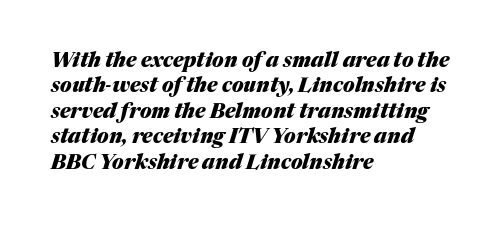
{"italic": "yes", "lean": "right", "slant_degrees": 17, "bold": "yes", "underline": "no", "align": "left", "line_spacing": "normal", "line_spacing_ratio": 1.27, "letter_spacing": "normal", "letter_spacing_em": 0.0, "glyph_px": 20}
